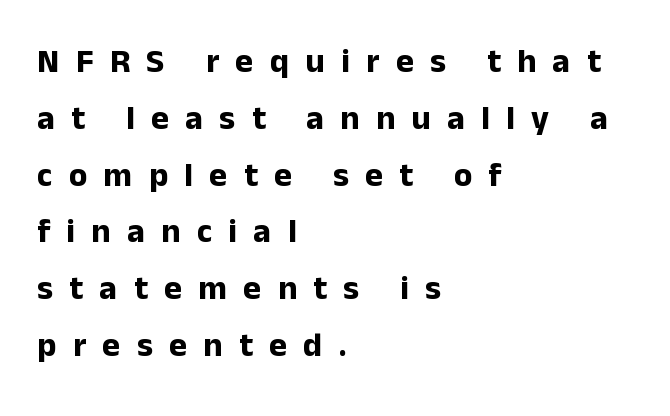
Character widths vary here, with narrow letters taking less room than wide ones. Look at the bottom of the vertical strokes: they stop flat, with no serifs. In terms of posture, this sample is upright. A dark, heavy texture on the line: the type is bold. Rule under the text: the space is simply empty. The passage shown has open, widely tracked lettering throughout.
